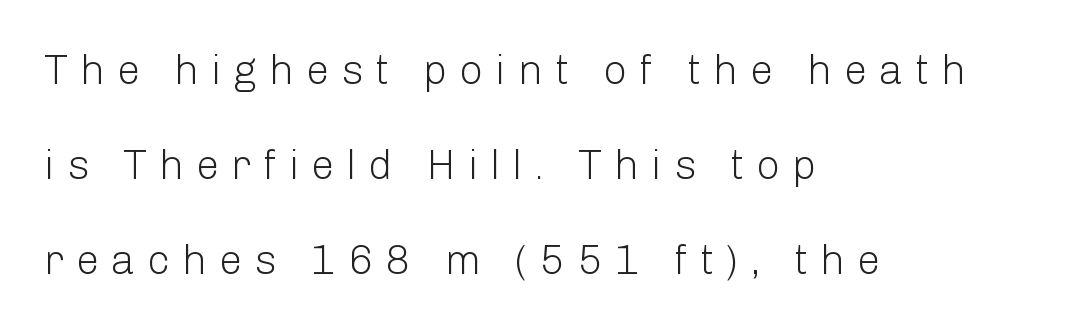
The image shows 42 px light sans-serif type, upright; set left-aligned, loose line spacing (2.26x), unusually wide letter spacing (+0.28 em), not underlined; low stroke contrast and a medium x-height.
